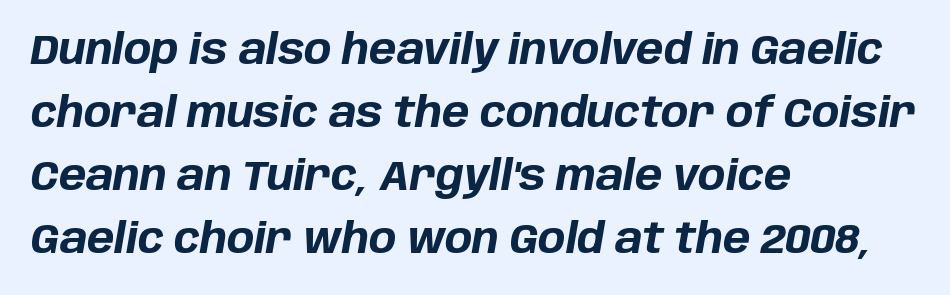
Q: Is the text bold? A: Yes.
Q: Is the text italic (slanted)? A: Yes, it leans right by about 10 degrees.
Q: Is the text underlined? A: No.
Q: How is the paragraph aligned? A: Left-aligned.
Q: Is the spacing between letters normal or unusually wide? A: Normal.
Q: Is the spacing between lines tight, normal or loose? A: Normal.
Q: Width (condensed, normal, or wide)? A: Normal.
Q: Stroke contrast? A: Low.
Q: x-height? A: Large.
Q: Monospaced? A: No.
